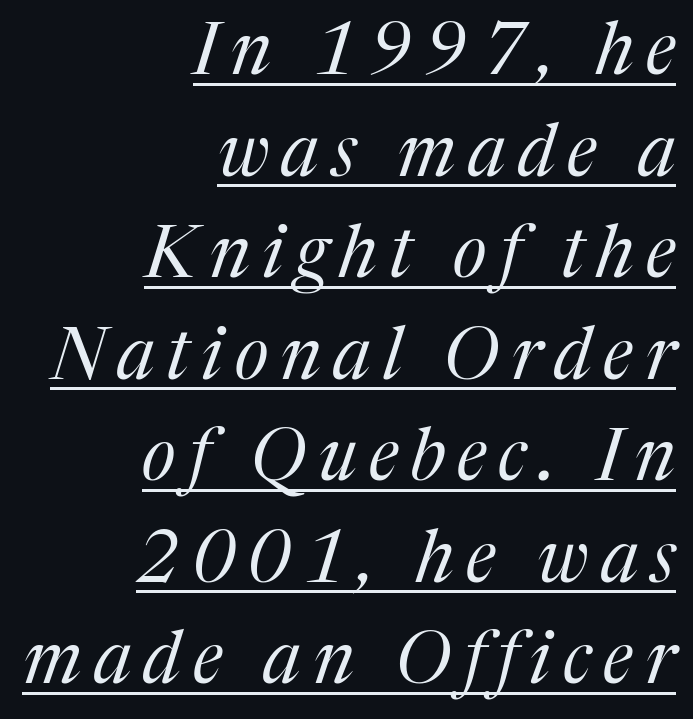
The image shows 72 px regular-weight serif type, italic (leaning right); set right-aligned, normal line spacing (1.41x), underlined; medium stroke contrast and a medium x-height.
